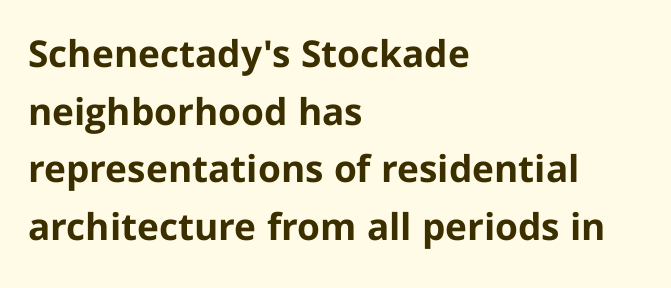
Horizontal alignment here is leftward, the default for most running prose. Posture: vertical. These lines are composed in type without serifs. A normal amount of white space separates one row of letters from the next. The tracking reads as untouched default to a designer's eye. Anything drawn beneath the words? Only blank space.
